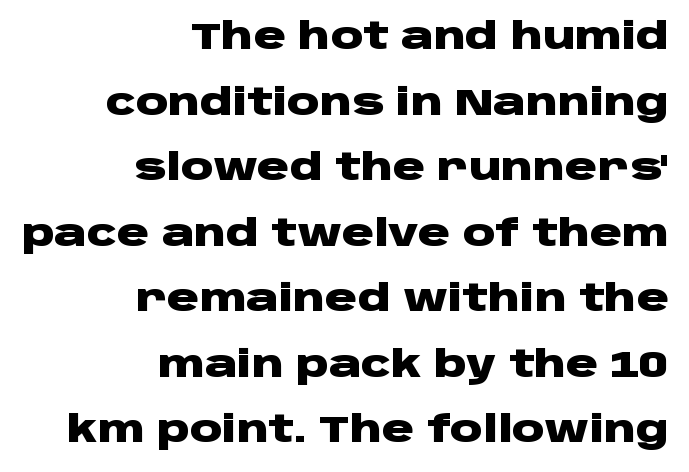
The image shows 36 px heavy, wide sans-serif type, upright; set right-aligned, line spacing 1.82x, normal letter spacing, not underlined; low stroke contrast and a large x-height.
